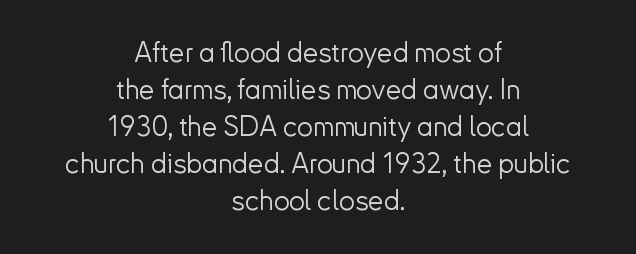
This is not heavy type; no bold has been used. The axis of the letterforms is exactly vertical. Visually the block forms a symmetrical silhouette, jagged on both flanks. Caption: standard tracking, unaltered. Varying glyph widths throughout — classic text-font behaviour. This rendering employs a face without finishing strokes, i.e., a sans-serif.
